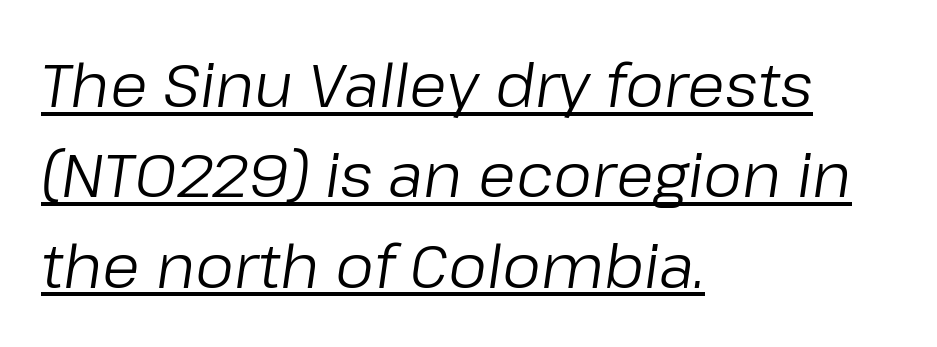
Q: Is the text bold? A: No.
Q: Is the text italic (slanted)? A: Yes, it leans right by about 8 degrees.
Q: Is the text underlined? A: Yes.
Q: How is the paragraph aligned? A: Left-aligned.
Q: Is the spacing between letters normal or unusually wide? A: Normal.
Q: Is the spacing between lines tight, normal or loose? A: Normal.
Q: Width (condensed, normal, or wide)? A: Normal.
Q: Stroke contrast? A: Low.
Q: x-height? A: Medium.
Q: Monospaced? A: No.
